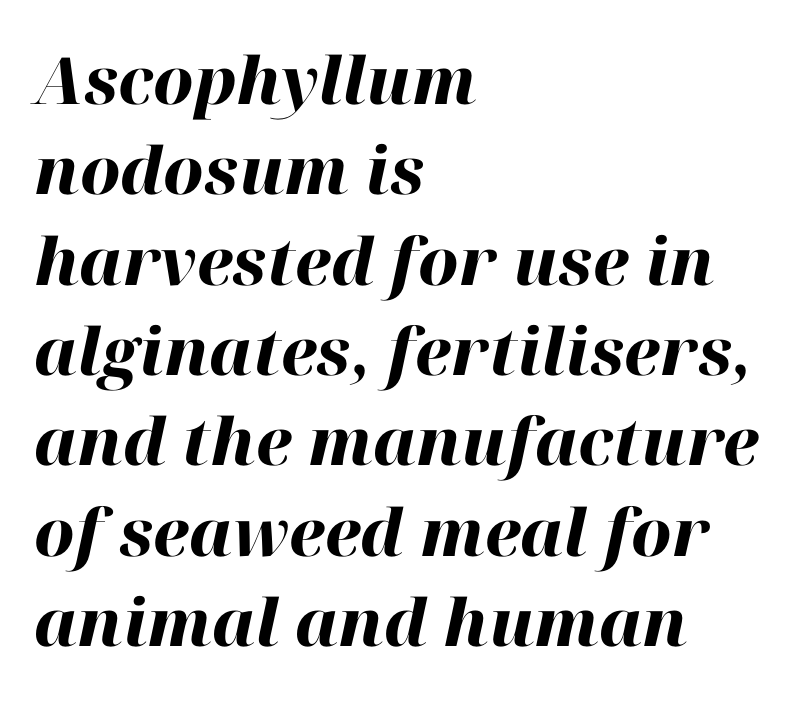
The image shows 65 px heavy type, italic (leaning right); set left-aligned, normal line spacing (1.39x), normal letter spacing, not underlined; high stroke contrast and a medium x-height.
